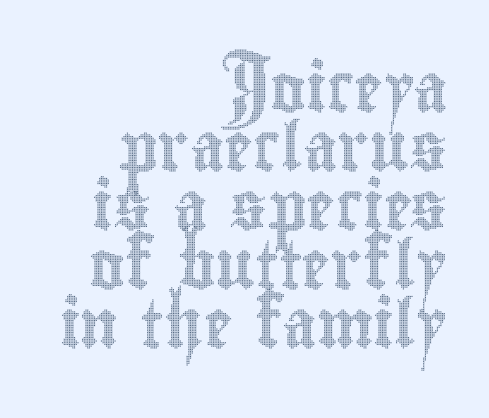
{"italic": "no", "width": "condensed", "x_height": "small", "monospaced": "no", "underline": "no", "align": "right", "line_spacing_ratio": 1.23, "letter_spacing": "normal", "letter_spacing_em": 0.0, "glyph_px": 48}
